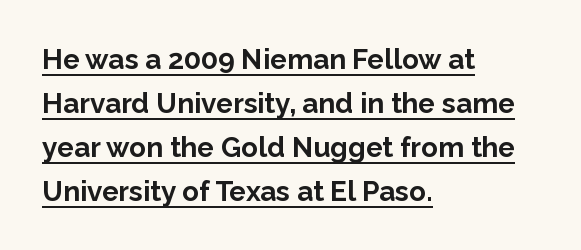
The image shows 28 px bold sans-serif type, upright; set left-aligned, normal line spacing (1.57x), normal letter spacing, underlined; low stroke contrast and a medium x-height.
